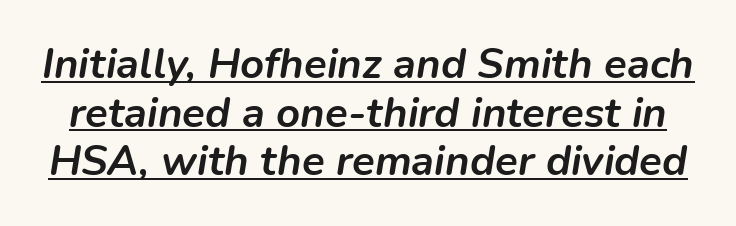
This is heavy type, rendered in bold. If you drew a line through each stem, it would be angled. Here the designer chose a conventional face with non-uniform glyph widths. Each word holds together tightly as a unit, with standard inter-letter gaps. Each line of the rendering has a horizontal stroke beneath the glyphs.
